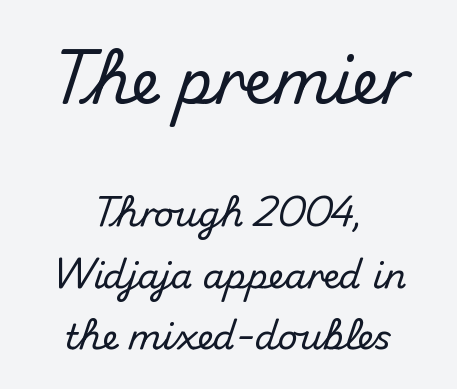
{"serif": "no", "width": "normal", "stroke_contrast": "medium", "x_height": "small", "monospaced": "no", "underline": "no", "align": "center", "line_spacing_ratio": 1.76, "letter_spacing": "normal", "letter_spacing_em": 0.0, "larger_block": "first", "size_ratio": 1.74, "glyph_px": 61}
